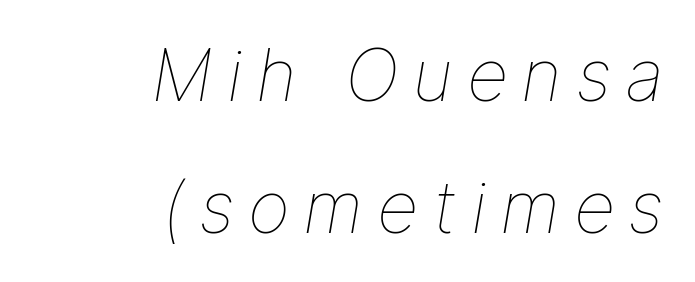
{"italic": "yes", "lean": "right", "slant_degrees": 9, "bold": "no", "weight": "thin", "width": "normal", "stroke_contrast": "low", "x_height": "medium", "monospaced": "no", "underline": "no", "align": "right", "line_spacing_ratio": 1.83, "glyph_px": 72}
